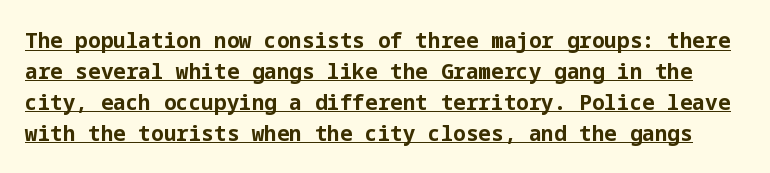
The image shows 21 px bold type, upright; set normal line spacing (1.47x), normal letter spacing, underlined.
